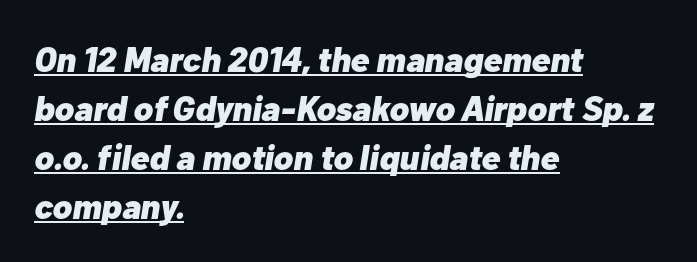
Look at the stroke-to-counter ratio: heavy, a bold. Yep, that's italic — everything's leaning. Vertically, the passage feels balanced, rows spaced as you'd expect. This rendering features underlined lettering. A classic flush-left, rag-right setting is used for this passage. This sample uses plain, unmodified letter spacing.
